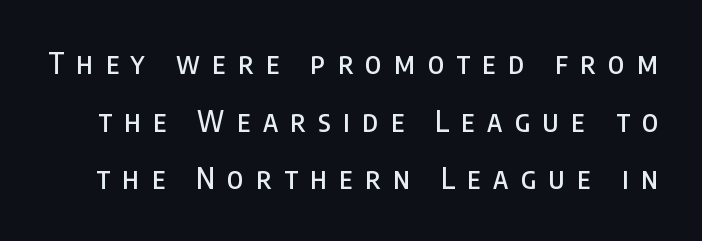
Q: Is the text italic (slanted)? A: No, it is upright.
Q: Is the typeface a serif or a sans-serif typeface? A: Sans-serif.
Q: Is the text underlined? A: No.
Q: Is the spacing between letters normal or unusually wide? A: Unusually wide.
Q: Is the spacing between lines tight, normal or loose? A: Loose.
Q: Width (condensed, normal, or wide)? A: Condensed.
Q: Stroke contrast? A: Low.
Q: x-height? A: Large.
Q: Monospaced? A: No.
